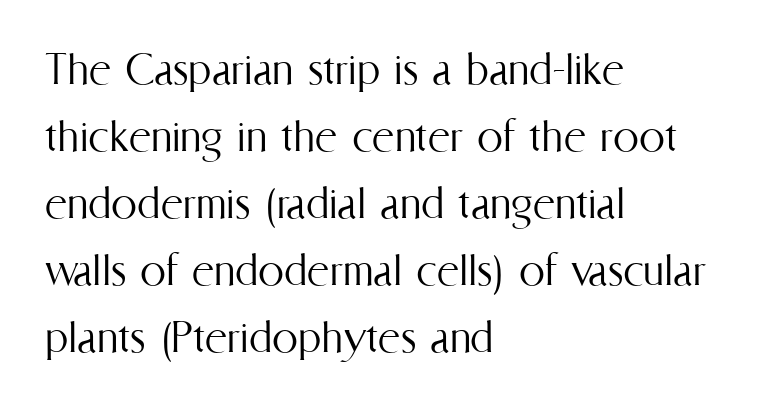
{"italic": "no", "bold": "no", "weight": "light", "width": "condensed", "stroke_contrast": "medium", "x_height": "medium", "monospaced": "no", "underline": "no", "align": "left", "line_spacing": "normal", "line_spacing_ratio": 1.29, "letter_spacing": "normal", "letter_spacing_em": 0.0, "glyph_px": 52}
